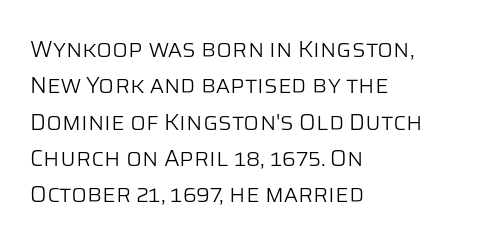
{"italic": "no", "bold": "no", "underline": "no", "align": "left", "line_spacing": "normal", "line_spacing_ratio": 1.58, "letter_spacing": "normal", "letter_spacing_em": 0.0, "glyph_px": 23}
